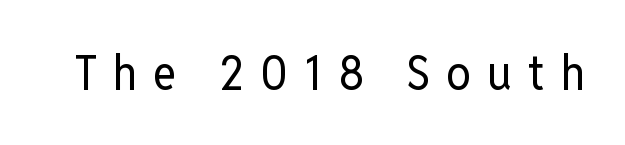
{"serif": "no", "italic": "no", "bold": "no", "weight": "regular", "width": "condensed", "stroke_contrast": "low", "x_height": "medium", "monospaced": "no", "underline": "no", "letter_spacing": "wide", "letter_spacing_em": 0.33, "glyph_px": 49}
